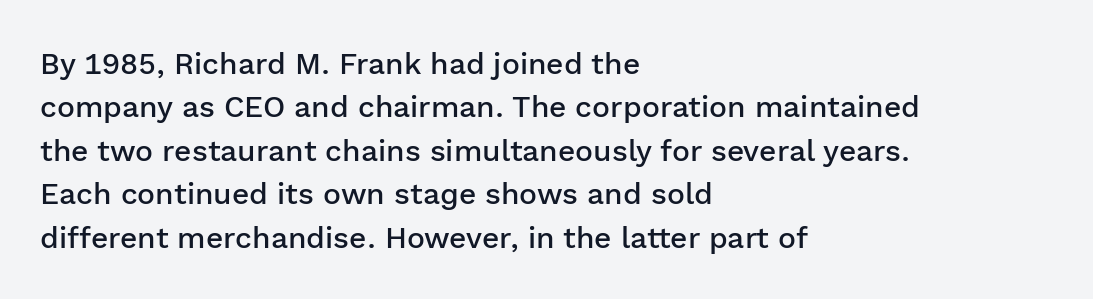
The image shows 30 px semibold sans-serif type, upright; set left-aligned, normal line spacing (1.45x), normal letter spacing, not underlined; low stroke contrast and a medium x-height.
